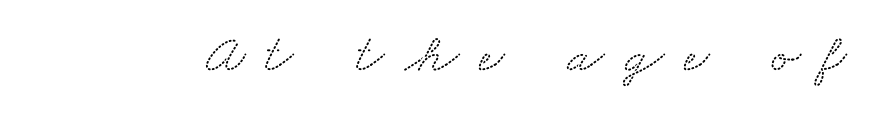
{"serif": "yes", "width": "wide", "stroke_contrast": "low", "x_height": "small", "monospaced": "no", "underline": "no", "letter_spacing": "wide", "letter_spacing_em": 0.37, "glyph_px": 55}
